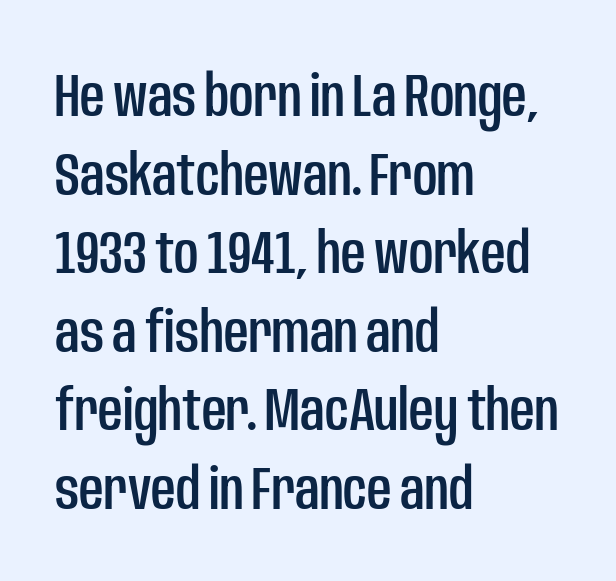
{"serif": "no", "italic": "no", "width": "condensed", "stroke_contrast": "low", "x_height": "large", "monospaced": "no", "underline": "no", "align": "left", "line_spacing": "normal", "line_spacing_ratio": 1.31, "letter_spacing": "normal", "letter_spacing_em": 0.0, "glyph_px": 60}
